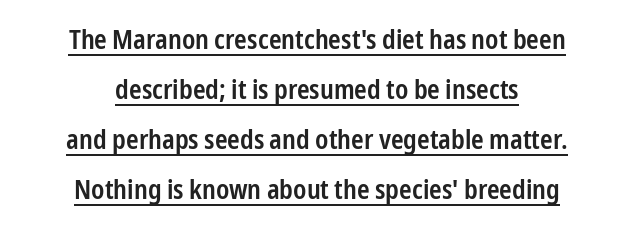
Each line is balanced around a shared central axis. Characters remain perfectly vertical along every line. The tracking reads as untouched default to a designer's eye. Semibold letterforms, between regular and bold. Glance below the letters and you will spot a drawn line.
